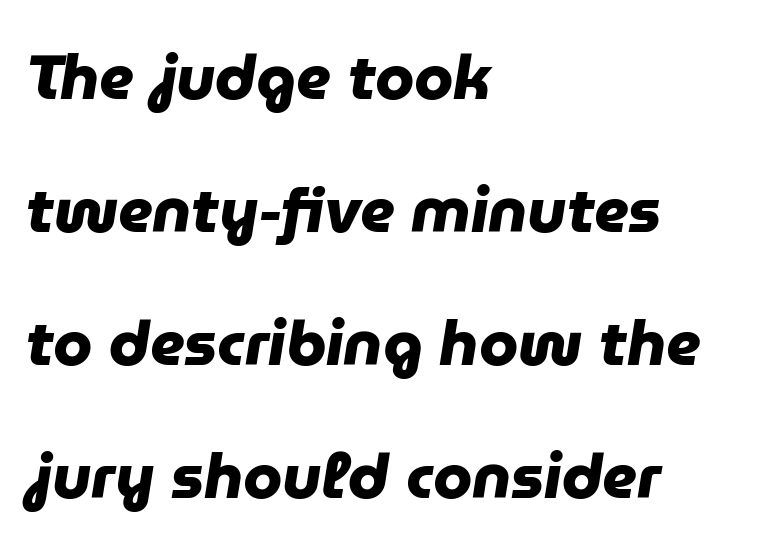
Q: Is the text bold? A: Yes.
Q: Is the typeface a serif or a sans-serif typeface? A: Sans-serif.
Q: Is the text underlined? A: No.
Q: How is the paragraph aligned? A: Left-aligned.
Q: Is the spacing between letters normal or unusually wide? A: Normal.
Q: Is the spacing between lines tight, normal or loose? A: Loose.
Q: Width (condensed, normal, or wide)? A: Normal.
Q: Stroke contrast? A: Low.
Q: x-height? A: Medium.
Q: Monospaced? A: No.
